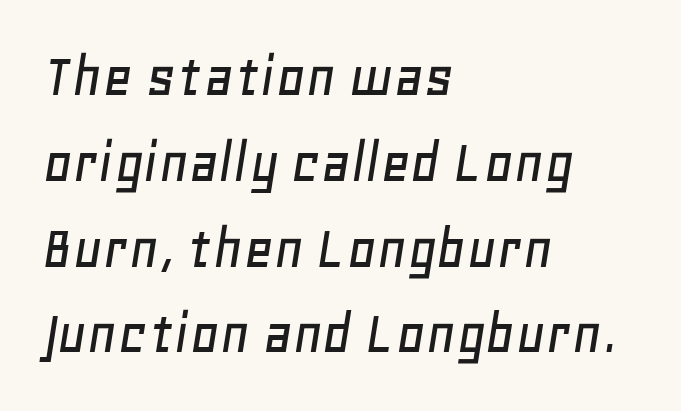
Q: Is the text italic (slanted)? A: Yes, it leans right by about 11 degrees.
Q: Is the text underlined? A: No.
Q: How is the paragraph aligned? A: Left-aligned.
Q: Is the spacing between letters normal or unusually wide? A: Normal.
Q: Is the spacing between lines tight, normal or loose? A: Normal.
Q: Width (condensed, normal, or wide)? A: Normal.
Q: Stroke contrast? A: Low.
Q: x-height? A: Large.
Q: Monospaced? A: No.
